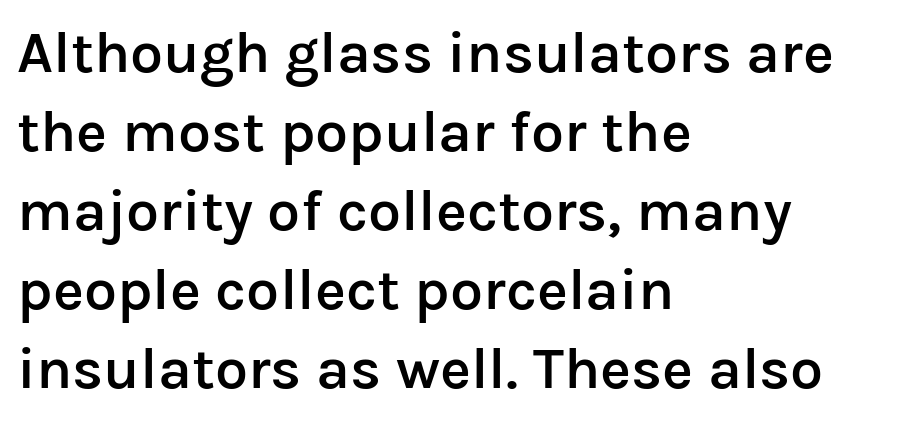
Posture: upright roman. Spacing between characters is what you'd get straight out of the box. The rendering uses a moderate line-height, typical for paragraphs. The rendering shows plain stroke endings on the letterforms — a sans-serif design.
